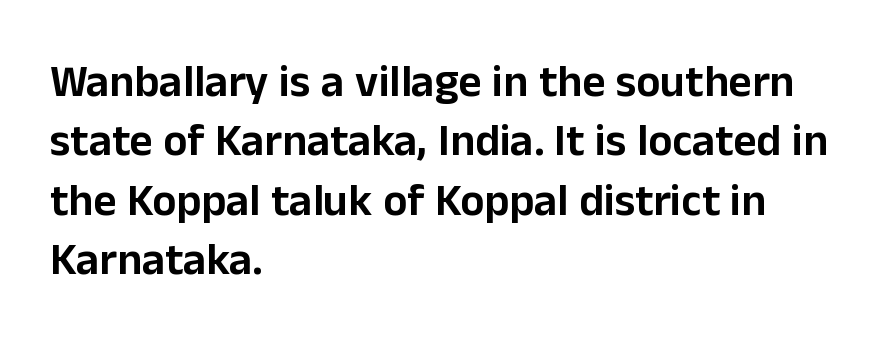
{"serif": "no", "italic": "no", "width": "normal", "stroke_contrast": "low", "x_height": "medium", "monospaced": "no", "underline": "no", "align": "left", "line_spacing": "normal", "line_spacing_ratio": 1.32, "letter_spacing": "normal", "letter_spacing_em": 0.0, "glyph_px": 45}
